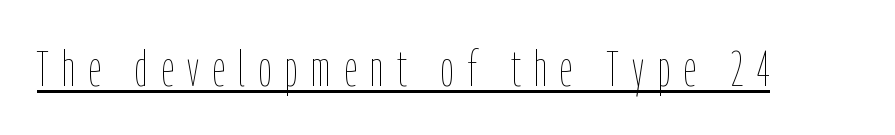
Q: Is the text bold? A: No.
Q: Is the text italic (slanted)? A: No, it is upright.
Q: Is the text underlined? A: Yes.
Q: Is the spacing between letters normal or unusually wide? A: Unusually wide.
Q: Width (condensed, normal, or wide)? A: Condensed.
Q: Stroke contrast? A: Low.
Q: x-height? A: Medium.
Q: Monospaced? A: No.
